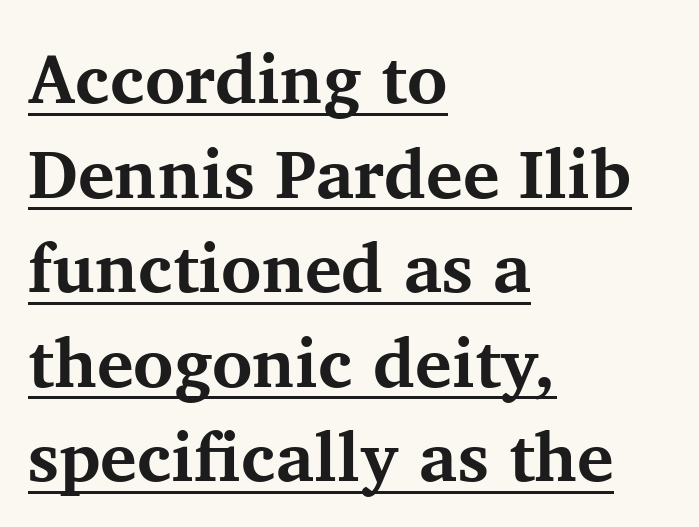
It's the straight-up-and-down kind of type. Short and long lines alike share a common starting point at left. Here the designer chose a conventional face with non-uniform glyph widths. Regarding serifs, this sample has them. Baseline-to-baseline distance is the conventional proportion of letter height. These words are printed bold, with thick strokes throughout.
